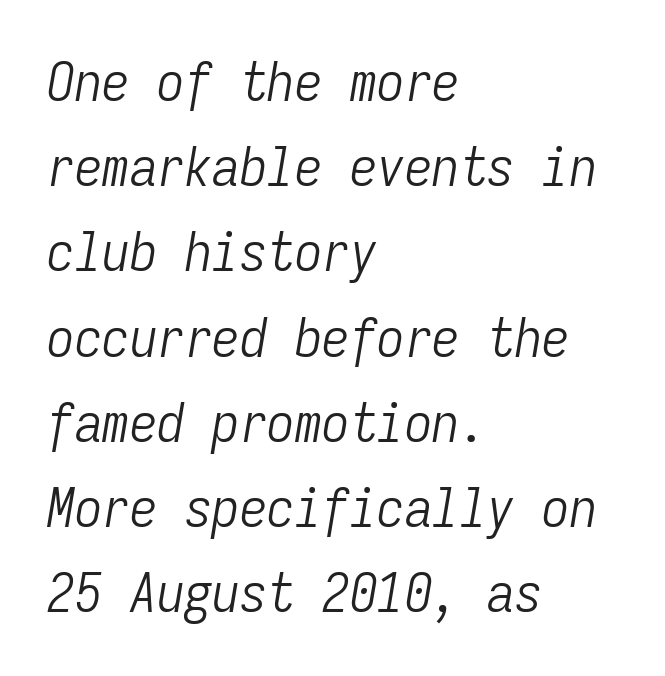
Q: Is the text bold? A: No.
Q: Is the text italic (slanted)? A: Yes, it leans right by about 9 degrees.
Q: Is the text underlined? A: No.
Q: How is the paragraph aligned? A: Left-aligned.
Q: Is the spacing between letters normal or unusually wide? A: Normal.
Q: Is the spacing between lines tight, normal or loose? A: Normal.
Q: Width (condensed, normal, or wide)? A: Condensed.
Q: Stroke contrast? A: Low.
Q: x-height? A: Medium.
Q: Monospaced? A: Yes.
